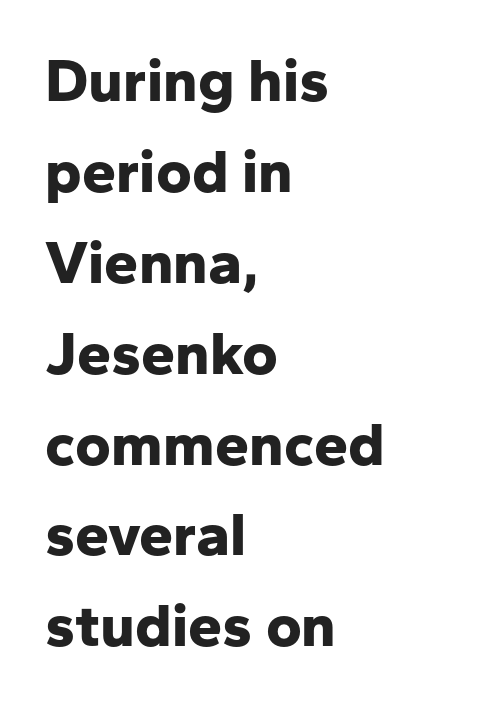
{"serif": "no", "italic": "no", "bold": "yes", "weight": "bold", "width": "normal", "stroke_contrast": "low", "x_height": "medium", "monospaced": "no", "underline": "no", "align": "left", "line_spacing": "normal", "line_spacing_ratio": 1.49, "letter_spacing": "normal", "letter_spacing_em": 0.0, "glyph_px": 61}
